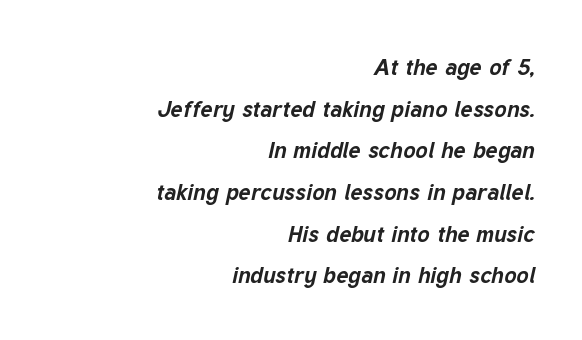
Q: Is the text bold? A: Yes.
Q: Is the text italic (slanted)? A: Yes, it leans right by about 12 degrees.
Q: Is the text underlined? A: No.
Q: How is the paragraph aligned? A: Right-aligned.
Q: Is the spacing between letters normal or unusually wide? A: Normal.
